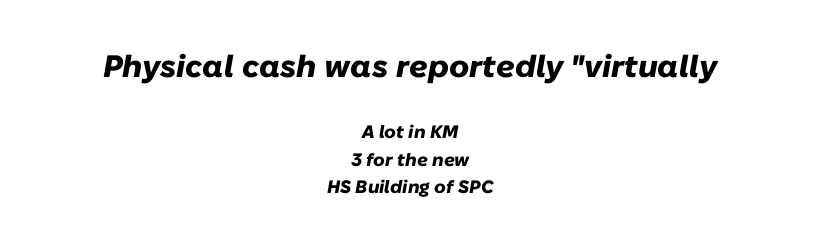
Q: Is the text bold? A: Yes.
Q: Is the text italic (slanted)? A: Yes, it leans right by about 10 degrees.
Q: Is the text underlined? A: No.
Q: How is the paragraph aligned? A: Centered.
Q: Is the spacing between letters normal or unusually wide? A: Normal.
Q: Is the spacing between lines tight, normal or loose? A: Normal.
Q: Which block of text is set in a larger size, the first (top) or the second (bottom)? A: The first (top) one.
Q: Width (condensed, normal, or wide)? A: Normal.
Q: Stroke contrast? A: Low.
Q: x-height? A: Medium.
Q: Monospaced? A: No.
